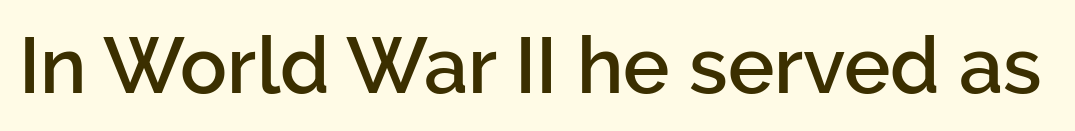
{"serif": "no", "italic": "no", "bold": "semi", "weight": "semibold", "width": "normal", "stroke_contrast": "low", "x_height": "medium", "monospaced": "no", "underline": "no", "letter_spacing": "normal", "letter_spacing_em": 0.0, "glyph_px": 78}
